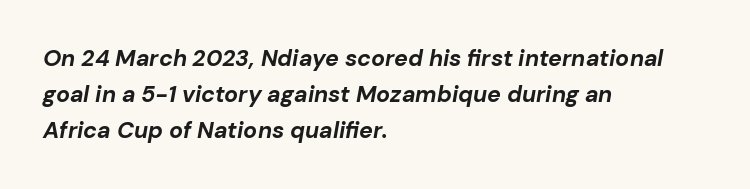
Regarding leading, the lines here are spaced in the standard way. You can tell it's italic because the verticals aren't actually vertical. Underline: absent. No extra tracking has been applied to these lines. Heavy, bold letterforms.
